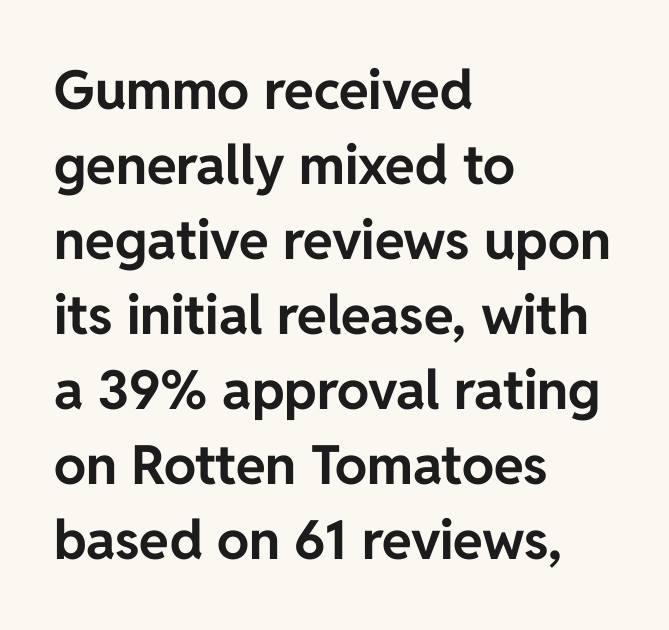
{"serif": "no", "italic": "no", "bold": "yes", "weight": "bold", "width": "normal", "stroke_contrast": "low", "x_height": "medium", "monospaced": "no", "underline": "no", "align": "left", "line_spacing": "normal", "line_spacing_ratio": 1.39, "letter_spacing": "normal", "letter_spacing_em": 0.0, "glyph_px": 54}
